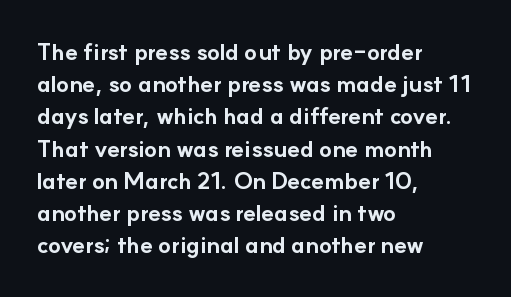
Teacher's note: observe the even left margin — that is flush-left alignment. Tracking here is standard; glyphs follow each other at the usual distance. Horizontal bands of white between lines are of average thickness. Is the type bold? Yes — the strokes are clearly thick and heavy. This is the regular roman posture of the typeface.
